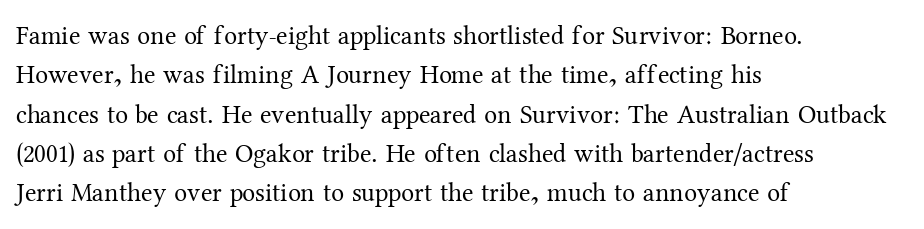
{"italic": "no", "bold": "no", "underline": "no", "align": "left", "line_spacing": "normal", "line_spacing_ratio": 1.51, "letter_spacing": "normal", "letter_spacing_em": 0.0, "glyph_px": 26}
